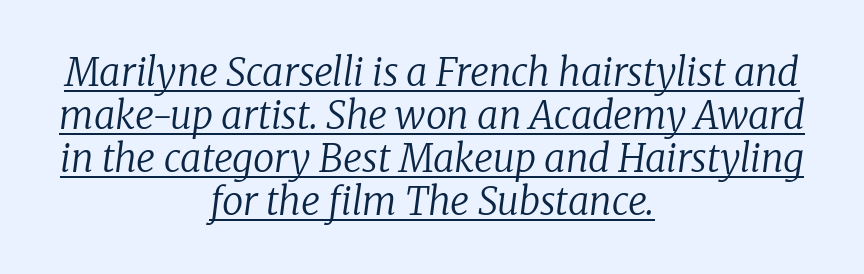
{"serif": "yes", "italic": "yes", "lean": "right", "slant_degrees": 8, "bold": "no", "weight": "regular", "width": "normal", "stroke_contrast": "low", "x_height": "medium", "monospaced": "no", "underline": "yes", "align": "center", "line_spacing": "tight", "line_spacing_ratio": 1.13, "letter_spacing": "normal", "letter_spacing_em": 0.0, "glyph_px": 38}
